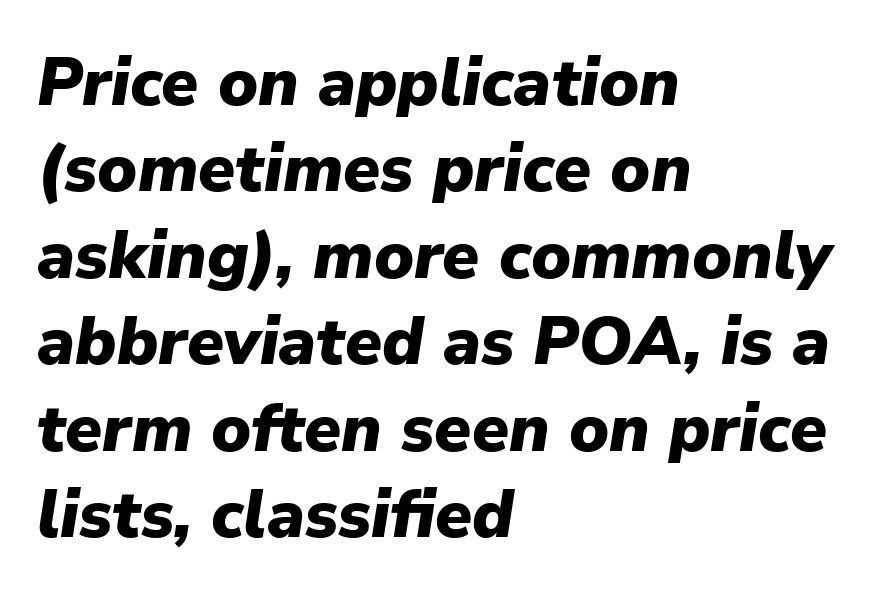
The image shows 67 px heavy type, italic (leaning right); set left-aligned, normal line spacing (1.29x), normal letter spacing, not underlined; low stroke contrast and a medium x-height.
